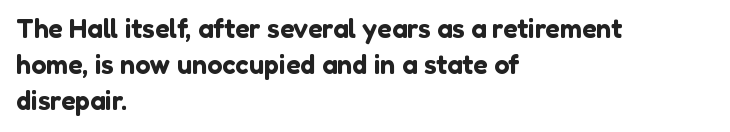
{"italic": "no", "underline": "no", "align": "left", "line_spacing": "normal", "line_spacing_ratio": 1.33, "letter_spacing": "normal", "letter_spacing_em": 0.0, "glyph_px": 27}
